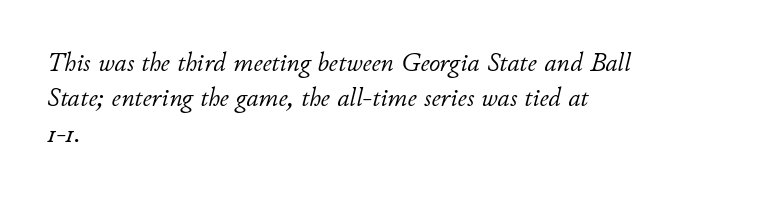
Q: Is the text bold? A: No.
Q: Is the text italic (slanted)? A: Yes, it leans right by about 11 degrees.
Q: Is the text underlined? A: No.
Q: How is the paragraph aligned? A: Left-aligned.
Q: Is the spacing between letters normal or unusually wide? A: Normal.
Q: Is the spacing between lines tight, normal or loose? A: Normal.
